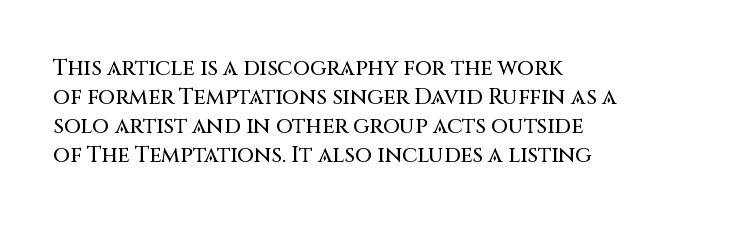
It's the straight-up-and-down kind of type. The horizontal fit of the characters is conventional and even. These lines are set flush left with a ragged right edge. Glance below the letters and you will spot only blank space.
